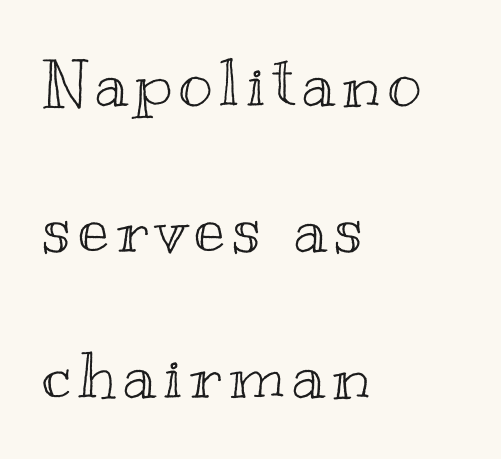
{"italic": "no", "width": "wide", "x_height": "small", "monospaced": "no", "underline": "no", "align": "left", "line_spacing": "loose", "line_spacing_ratio": 2.25, "glyph_px": 65}
